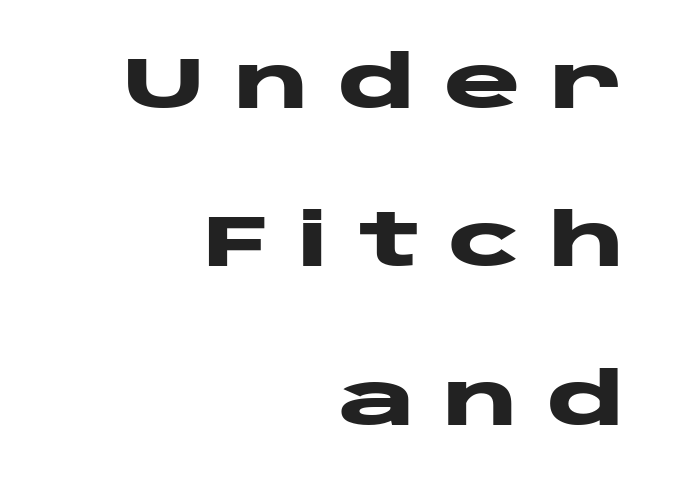
Q: Is the text bold? A: Yes.
Q: Is the text italic (slanted)? A: No, it is upright.
Q: Is the typeface a serif or a sans-serif typeface? A: Sans-serif.
Q: Is the text underlined? A: No.
Q: How is the paragraph aligned? A: Right-aligned.
Q: Is the spacing between letters normal or unusually wide? A: Unusually wide.
Q: Is the spacing between lines tight, normal or loose? A: Loose.
Q: Width (condensed, normal, or wide)? A: Wide.
Q: Stroke contrast? A: Low.
Q: x-height? A: Large.
Q: Monospaced? A: No.
